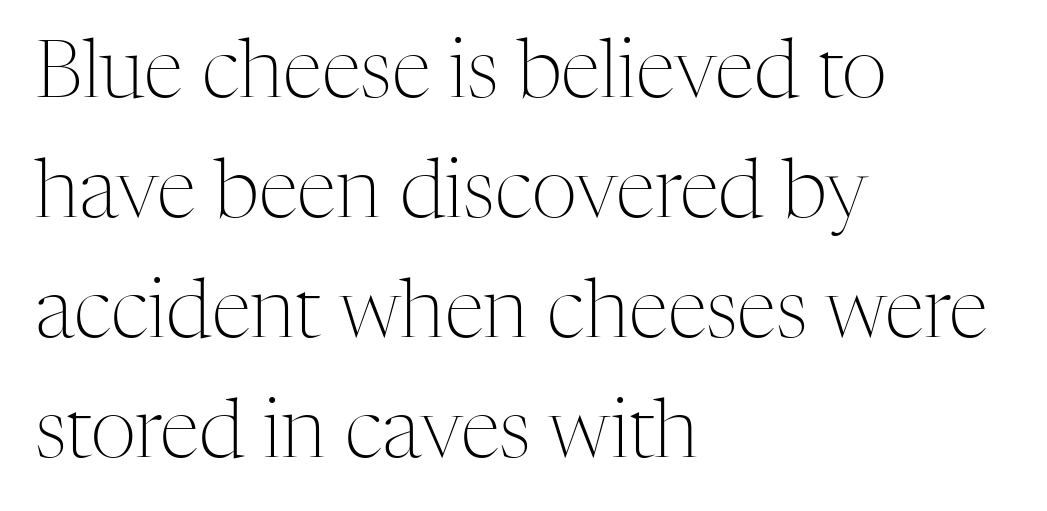
The image shows 80 px light serif type, upright; set left-aligned, normal line spacing (1.5x), normal letter spacing, not underlined; medium stroke contrast and a medium x-height.
